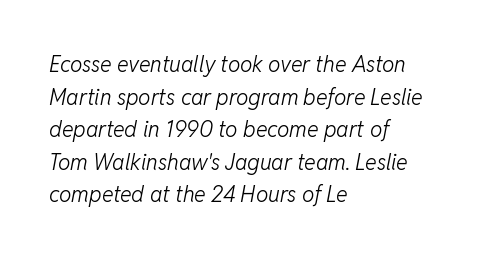
Q: Is the text bold? A: No.
Q: Is the text italic (slanted)? A: Yes, it leans right by about 11 degrees.
Q: Is the text underlined? A: No.
Q: How is the paragraph aligned? A: Left-aligned.
Q: Is the spacing between letters normal or unusually wide? A: Normal.
Q: Is the spacing between lines tight, normal or loose? A: Normal.
